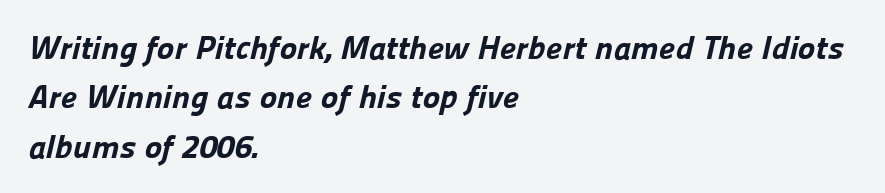
{"serif": "no", "bold": "yes", "weight": "bold", "width": "normal", "stroke_contrast": "low", "x_height": "medium", "monospaced": "no", "underline": "no", "align": "left", "line_spacing": "normal", "line_spacing_ratio": 1.5, "letter_spacing": "normal", "letter_spacing_em": 0.0, "glyph_px": 33}
